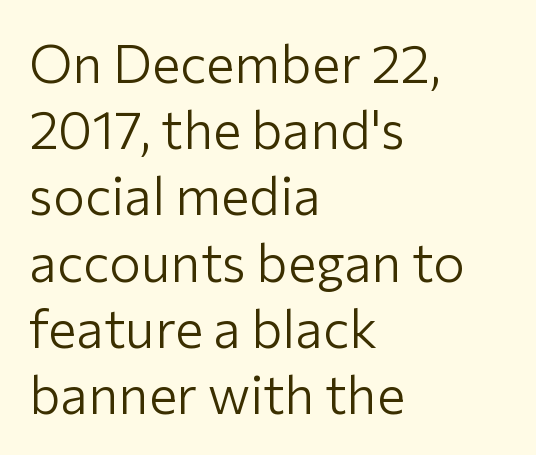
{"serif": "no", "italic": "no", "bold": "no", "weight": "light", "width": "normal", "stroke_contrast": "low", "x_height": "medium", "monospaced": "no", "underline": "no", "align": "left", "line_spacing": "normal", "line_spacing_ratio": 1.25, "letter_spacing": "normal", "letter_spacing_em": 0.0, "glyph_px": 53}
